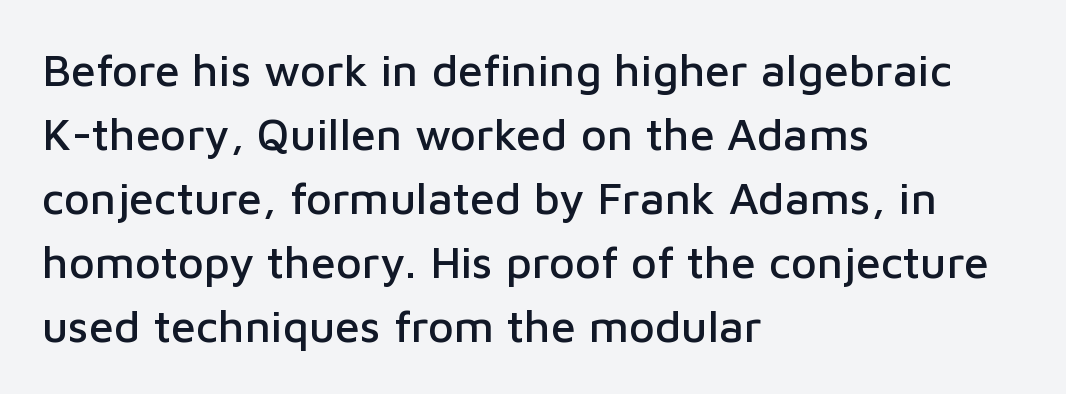
{"serif": "no", "italic": "no", "width": "normal", "stroke_contrast": "low", "x_height": "medium", "monospaced": "no", "underline": "no", "align": "left", "line_spacing": "normal", "line_spacing_ratio": 1.42, "letter_spacing": "normal", "letter_spacing_em": 0.0, "glyph_px": 45}
